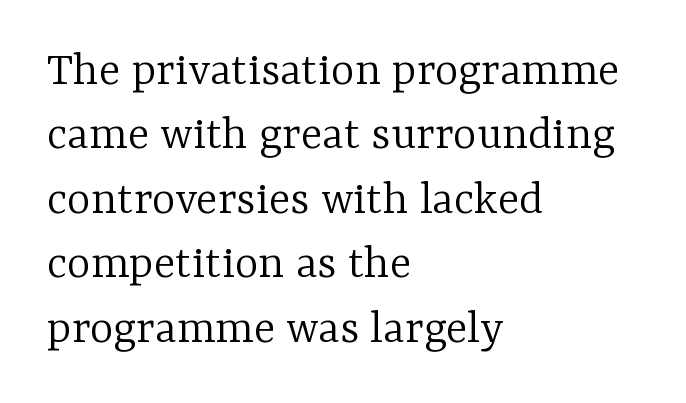
Q: Is the text bold? A: No.
Q: Is the text italic (slanted)? A: No, it is upright.
Q: Is the typeface a serif or a sans-serif typeface? A: Serif.
Q: Is the text underlined? A: No.
Q: How is the paragraph aligned? A: Left-aligned.
Q: Is the spacing between letters normal or unusually wide? A: Normal.
Q: Is the spacing between lines tight, normal or loose? A: Normal.
Q: Width (condensed, normal, or wide)? A: Normal.
Q: Stroke contrast? A: Low.
Q: x-height? A: Medium.
Q: Monospaced? A: No.
